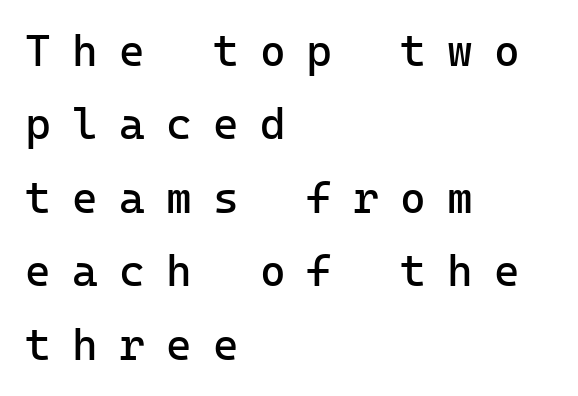
Descenders hang freely into open space. Type style note: lacks serifs. The letters stand upright; this is a roman face. In terms of letterspacing, this is a distinctly airy, spread setting. Each new line begins a customary step beneath the previous one.
